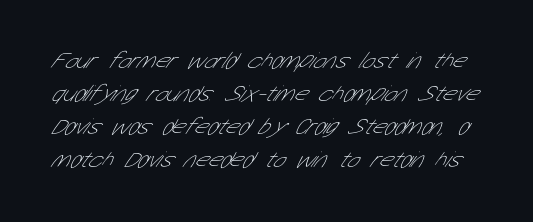
The image shows 23 px text type; set normal line spacing (1.44x), normal letter spacing, not underlined.
